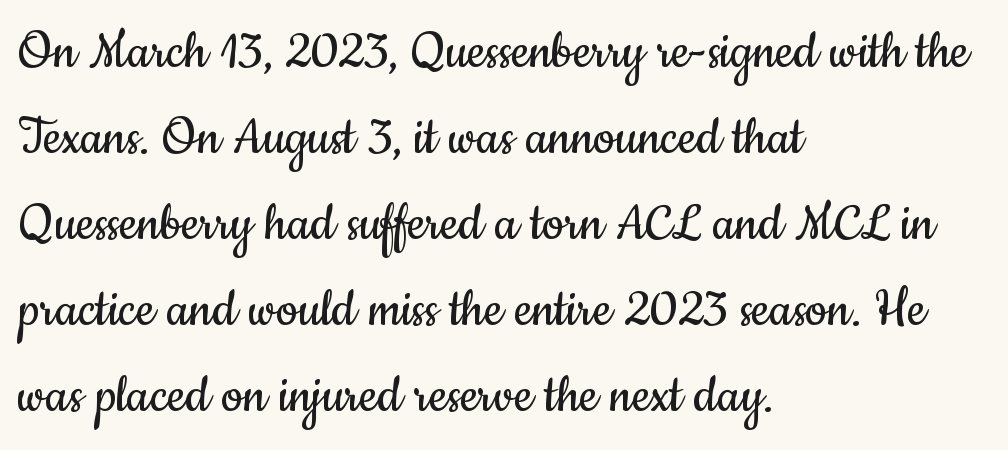
{"serif": "no", "bold": "no", "weight": "regular", "width": "condensed", "stroke_contrast": "low", "x_height": "small", "monospaced": "no", "underline": "no", "align": "left", "line_spacing": "normal", "line_spacing_ratio": 1.41, "letter_spacing": "normal", "letter_spacing_em": 0.0, "glyph_px": 61}
